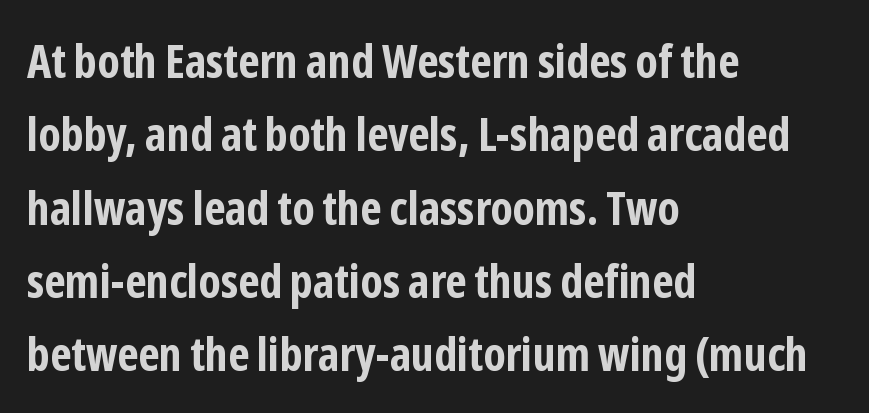
The compositor pushed each line to the left boundary. Observe the ordinary spacing: letters are neighbours, not strangers. Here the designer chose a conventional face with non-uniform glyph widths. Anything drawn beneath the words? Only blank space. Unlike a traditional serif, this face leaves its strokes unadorned. You can tell it's not italic because the verticals are truly vertical.
